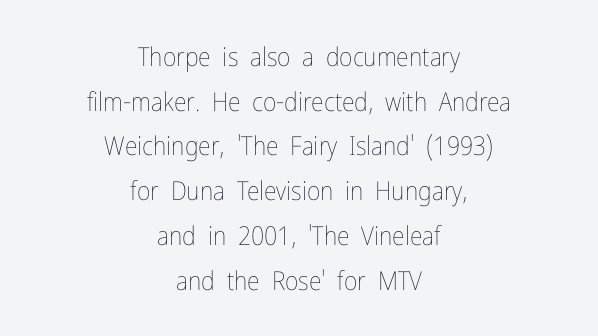
Q: Is the text bold? A: No.
Q: Is the text italic (slanted)? A: No, it is upright.
Q: Is the text underlined? A: No.
Q: How is the paragraph aligned? A: Centered.
Q: Is the spacing between letters normal or unusually wide? A: Normal.
